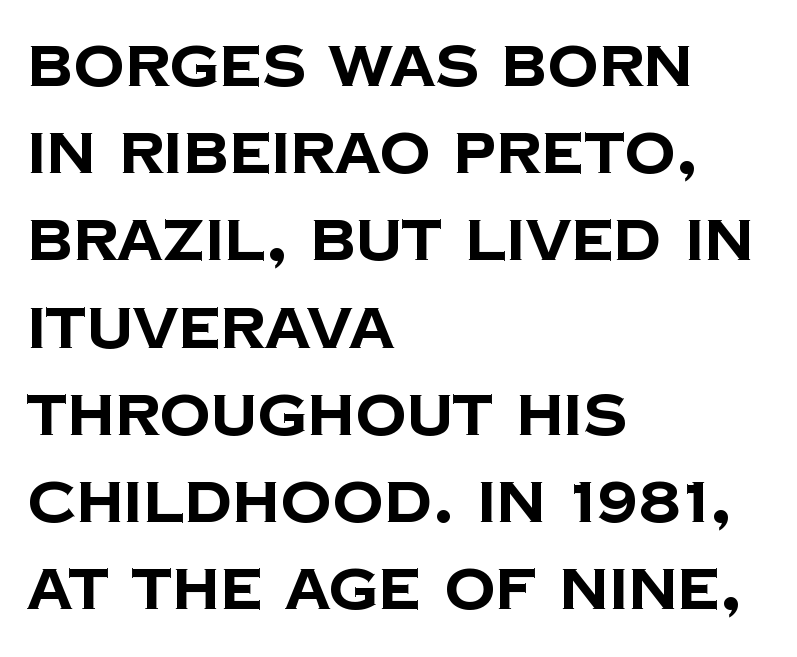
The image shows 57 px bold sans-serif type; set left-aligned, normal line spacing (1.53x), normal letter spacing, not underlined; low stroke contrast and a large x-height.
